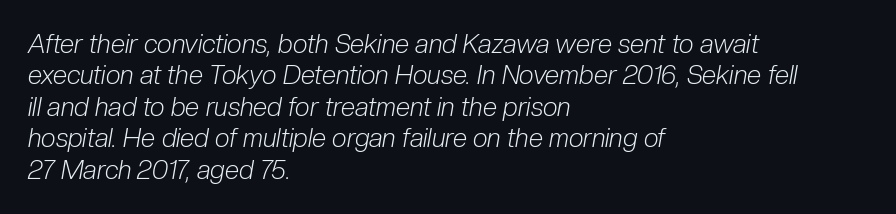
Alignment: flush left. Rendered with sloped, italic letterforms. Weight: in the light-to-regular range. Lines of text with bare space underneath. What stands out about the letter spacing? Nothing — it is the standard amount.
